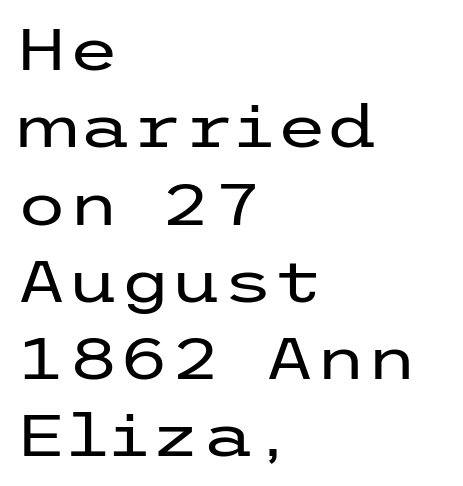
Q: Is the text bold? A: No.
Q: Is the text italic (slanted)? A: No, it is upright.
Q: Is the typeface a serif or a sans-serif typeface? A: Sans-serif.
Q: Is the text underlined? A: No.
Q: How is the paragraph aligned? A: Left-aligned.
Q: Is the spacing between letters normal or unusually wide? A: Normal.
Q: Is the spacing between lines tight, normal or loose? A: Normal.
Q: Width (condensed, normal, or wide)? A: Wide.
Q: Stroke contrast? A: Low.
Q: x-height? A: Medium.
